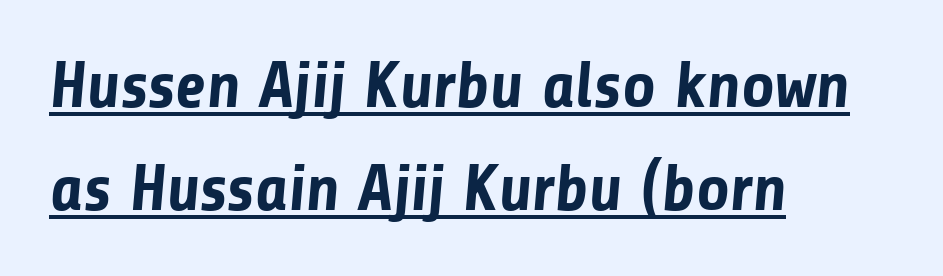
Q: Is the text bold? A: Yes.
Q: Is the typeface a serif or a sans-serif typeface? A: Sans-serif.
Q: Is the text underlined? A: Yes.
Q: How is the paragraph aligned? A: Left-aligned.
Q: Is the spacing between letters normal or unusually wide? A: Normal.
Q: Is the spacing between lines tight, normal or loose? A: Normal.
Q: Width (condensed, normal, or wide)? A: Normal.
Q: Stroke contrast? A: Low.
Q: x-height? A: Medium.
Q: Monospaced? A: No.
